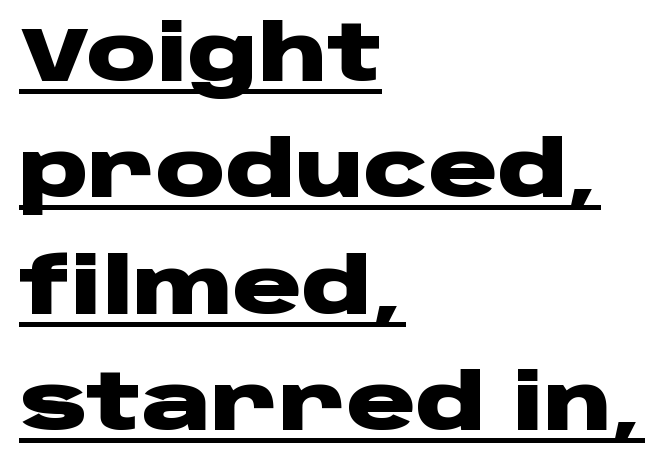
{"serif": "no", "italic": "no", "bold": "yes", "weight": "heavy", "width": "wide", "stroke_contrast": "low", "x_height": "large", "monospaced": "no", "underline": "yes", "align": "left", "line_spacing": "normal", "line_spacing_ratio": 1.51, "letter_spacing": "normal", "letter_spacing_em": 0.0, "glyph_px": 77}
